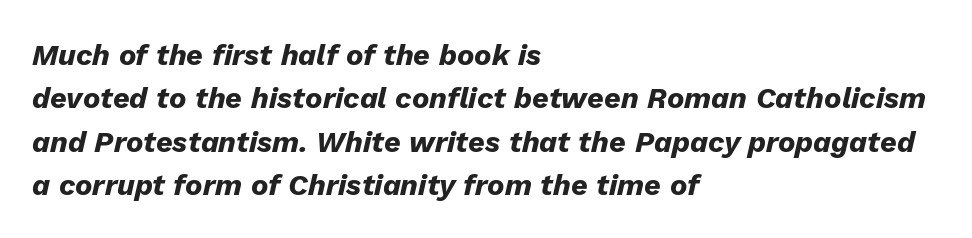
The image shows 29 px heavy type, italic (leaning right); set left-aligned, normal line spacing (1.5x), normal letter spacing, not underlined; low stroke contrast and a medium x-height.
